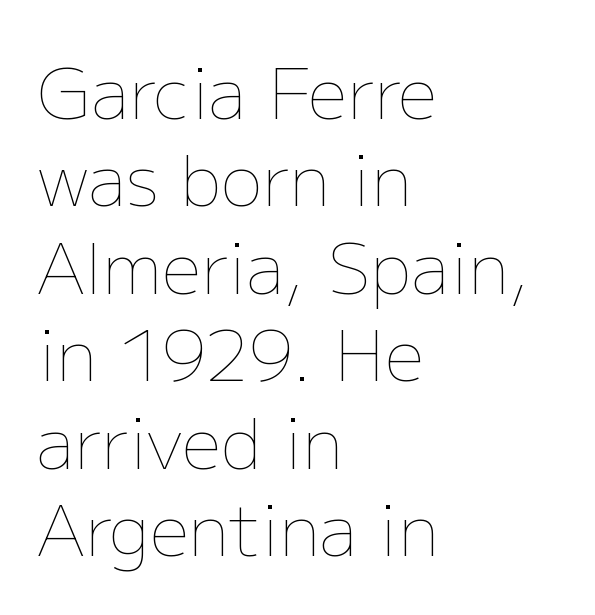
The image shows 70 px thin type, upright; set left-aligned, normal line spacing (1.25x), normal letter spacing, not underlined; low stroke contrast and a medium x-height.
